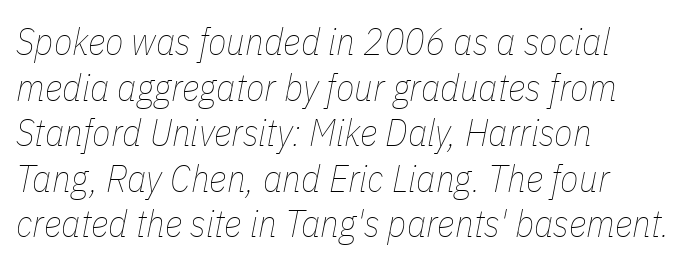
The image shows 38 px thin, condensed type, italic (leaning right); set left-aligned, line spacing 1.2x, normal letter spacing, not underlined; low stroke contrast and a medium x-height.
